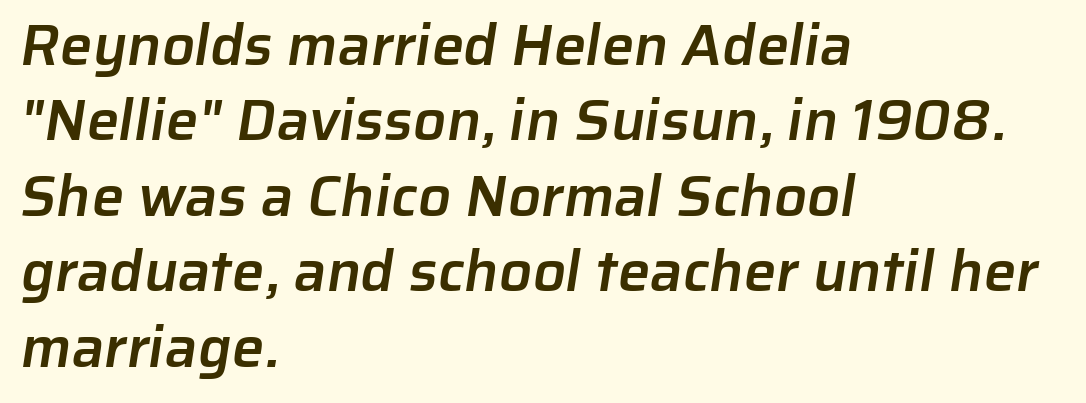
Q: Is the text bold? A: Semi-bold.
Q: Is the typeface a serif or a sans-serif typeface? A: Sans-serif.
Q: Is the text underlined? A: No.
Q: How is the paragraph aligned? A: Left-aligned.
Q: Is the spacing between letters normal or unusually wide? A: Normal.
Q: Is the spacing between lines tight, normal or loose? A: Normal.
Q: Width (condensed, normal, or wide)? A: Normal.
Q: Stroke contrast? A: Low.
Q: x-height? A: Medium.
Q: Monospaced? A: No.
